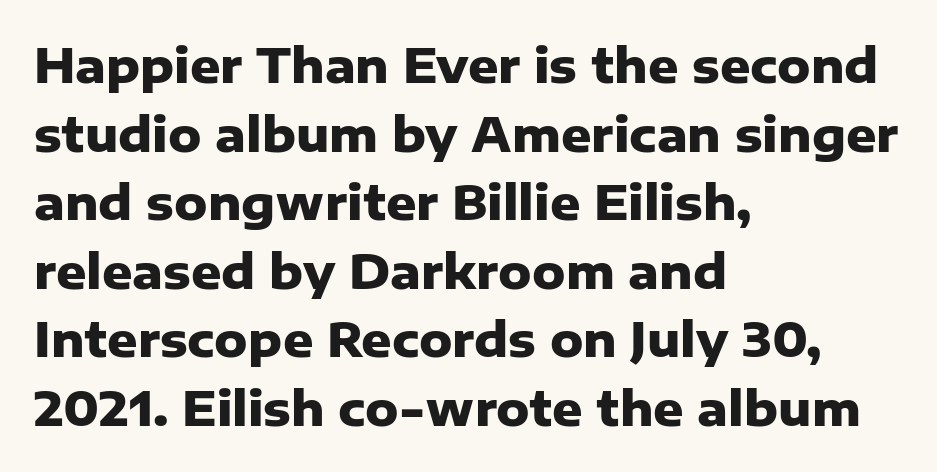
The image shows 47 px heavy sans-serif type, upright; set left-aligned, normal line spacing (1.46x), normal letter spacing, not underlined; low stroke contrast and a medium x-height.
